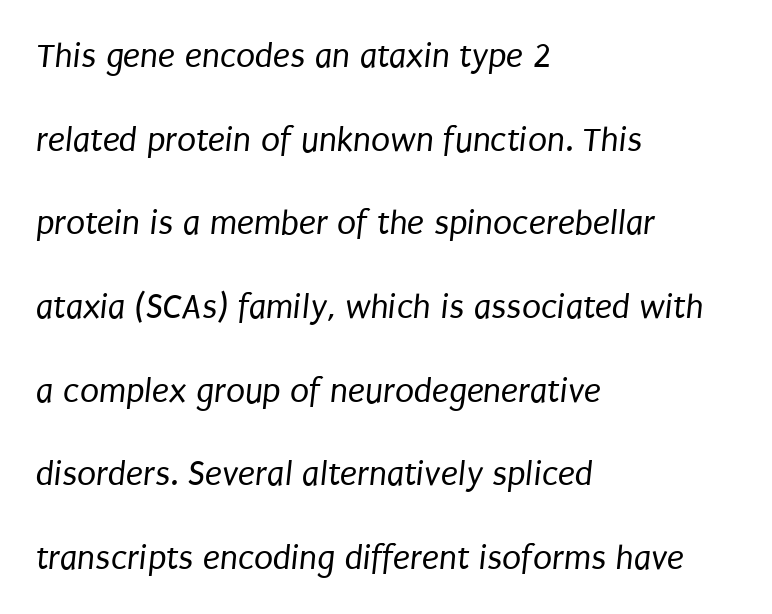
{"serif": "no", "bold": "no", "weight": "regular", "width": "condensed", "stroke_contrast": "low", "x_height": "large", "monospaced": "no", "underline": "no", "align": "left", "line_spacing": "loose", "line_spacing_ratio": 2.39, "letter_spacing": "normal", "letter_spacing_em": 0.0, "glyph_px": 35}
